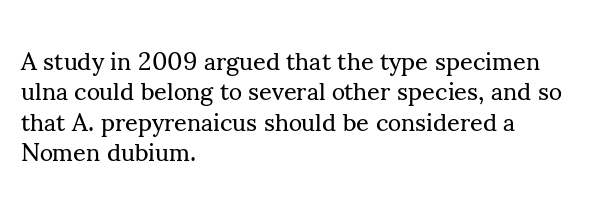
The image shows 25 px text type, upright; set left-aligned, line spacing 1.22x, normal letter spacing, not underlined.
